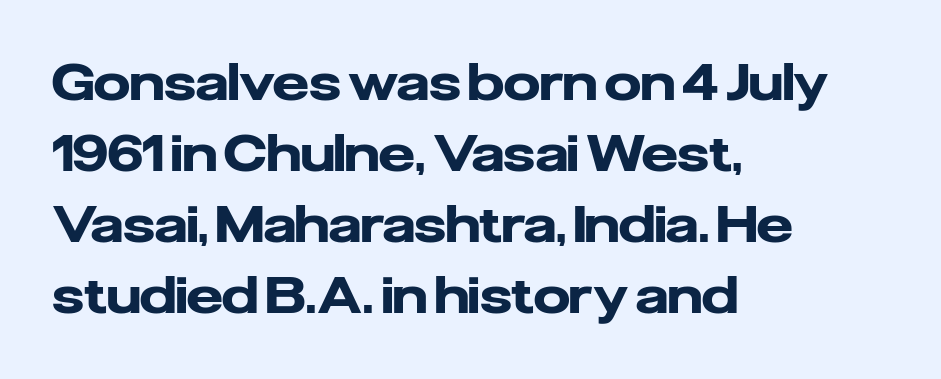
The image shows 51 px heavy sans-serif type, upright; set left-aligned, normal line spacing (1.39x), normal letter spacing, not underlined; low stroke contrast and a medium x-height.
